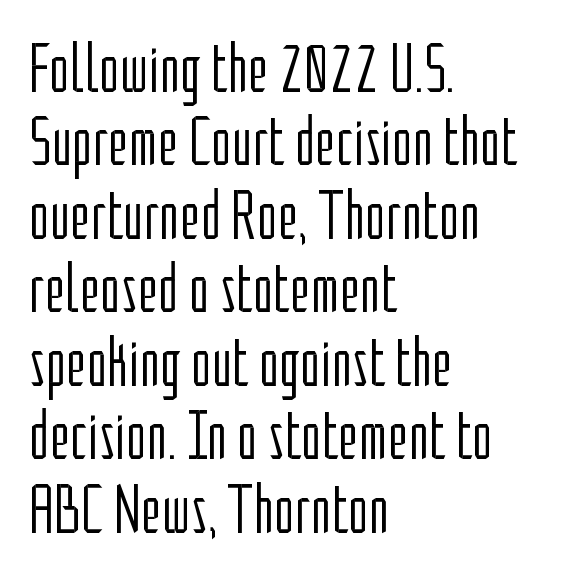
Q: Is the text bold? A: No.
Q: Is the text italic (slanted)? A: No, it is upright.
Q: Is the typeface a serif or a sans-serif typeface? A: Sans-serif.
Q: Is the text underlined? A: No.
Q: How is the paragraph aligned? A: Left-aligned.
Q: Is the spacing between letters normal or unusually wide? A: Normal.
Q: Is the spacing between lines tight, normal or loose? A: Tight.
Q: Width (condensed, normal, or wide)? A: Condensed.
Q: Stroke contrast? A: Low.
Q: x-height? A: Medium.
Q: Monospaced? A: No.
